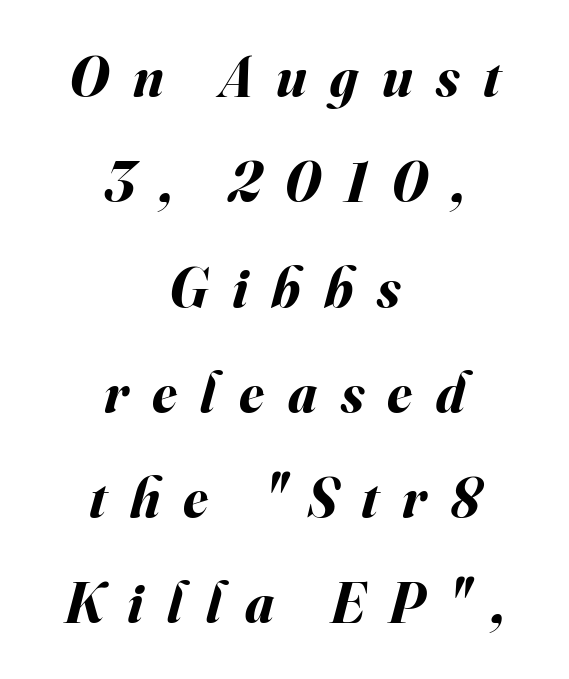
The image shows 56 px bold type, italic (leaning right); set centered, line spacing 1.88x, unusually wide letter spacing (+0.42 em), not underlined; medium stroke contrast and a small x-height.
